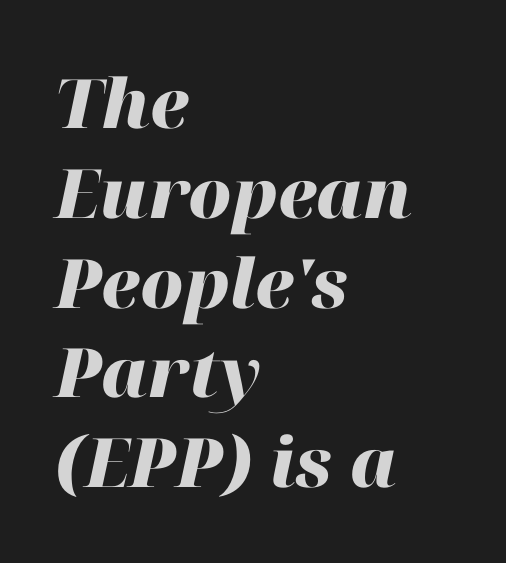
Q: Is the text bold? A: Yes.
Q: Is the text italic (slanted)? A: Yes, it leans right by about 12 degrees.
Q: Is the text underlined? A: No.
Q: How is the paragraph aligned? A: Left-aligned.
Q: Is the spacing between letters normal or unusually wide? A: Normal.
Q: Is the spacing between lines tight, normal or loose? A: Normal.
Q: Width (condensed, normal, or wide)? A: Normal.
Q: Stroke contrast? A: High.
Q: x-height? A: Medium.
Q: Monospaced? A: No.
